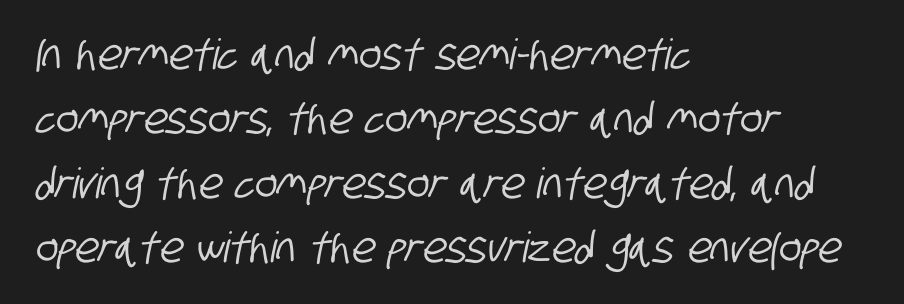
Q: Is the typeface a serif or a sans-serif typeface? A: Sans-serif.
Q: Is the text underlined? A: No.
Q: How is the paragraph aligned? A: Left-aligned.
Q: Is the spacing between letters normal or unusually wide? A: Normal.
Q: Is the spacing between lines tight, normal or loose? A: Normal.
Q: Width (condensed, normal, or wide)? A: Condensed.
Q: Stroke contrast? A: Low.
Q: x-height? A: Large.
Q: Monospaced? A: No.
